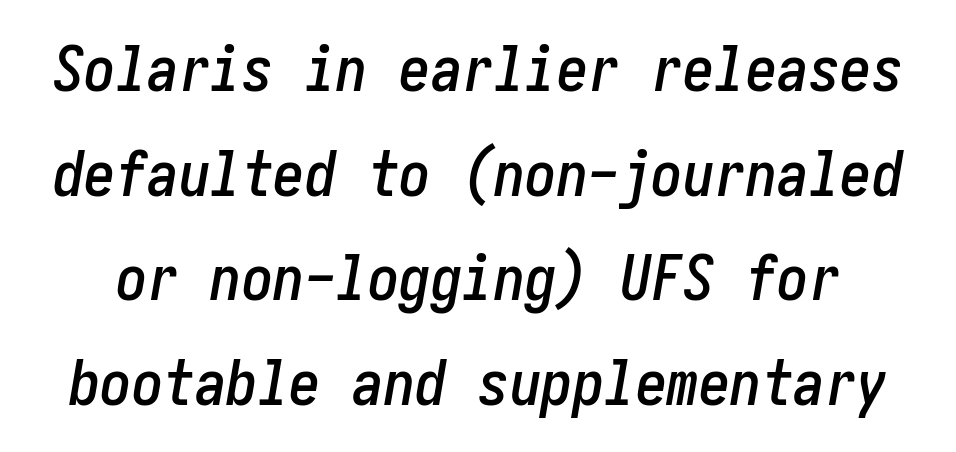
{"italic": "yes", "lean": "right", "slant_degrees": 10, "width": "condensed", "stroke_contrast": "low", "x_height": "medium", "underline": "no", "line_spacing": "normal", "line_spacing_ratio": 1.66, "letter_spacing": "normal", "letter_spacing_em": 0.0, "glyph_px": 63}
